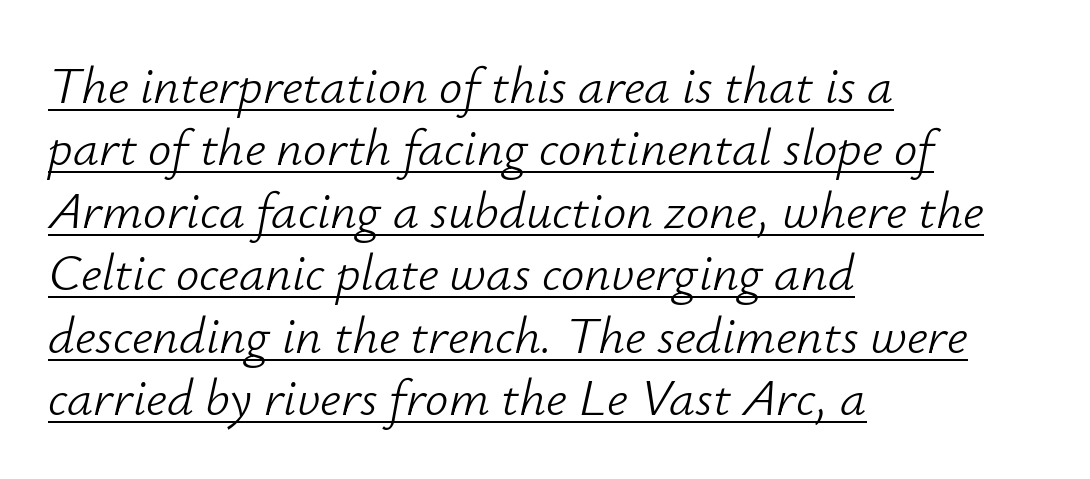
{"italic": "yes", "lean": "right", "slant_degrees": 12, "bold": "no", "weight": "light", "width": "normal", "stroke_contrast": "low", "x_height": "small", "monospaced": "no", "underline": "yes", "align": "left", "line_spacing_ratio": 1.2, "letter_spacing": "normal", "letter_spacing_em": 0.0, "glyph_px": 52}
